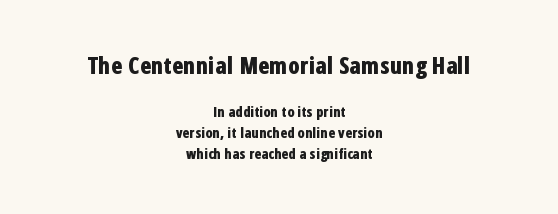
In terms of posture, this sample is upright. A student would call this center alignment; a typographer would say set centered. In terms of weight, the rendering is a true, heavy bold. Letter spacing: default.
